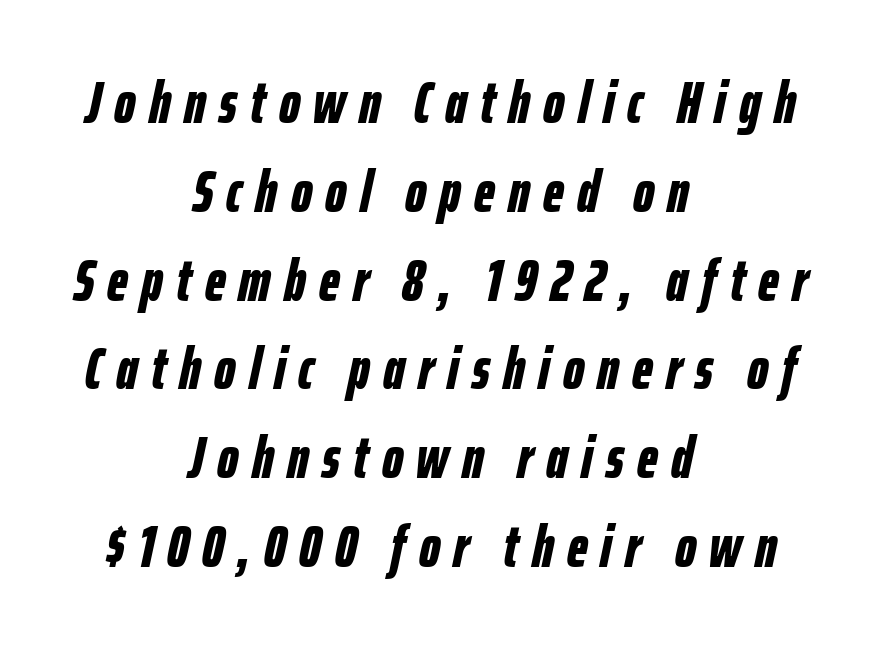
The lines sit at an ordinary, default distance from one another. These lines are rendered in a variable-pitch font. This rendering uses center alignment, leaving both contours irregular but symmetric. The zone under the glyphs is completely vacant. Strokes here are thick enough to call this a true bold. You could only call the tracking loose — the letters float apart.
